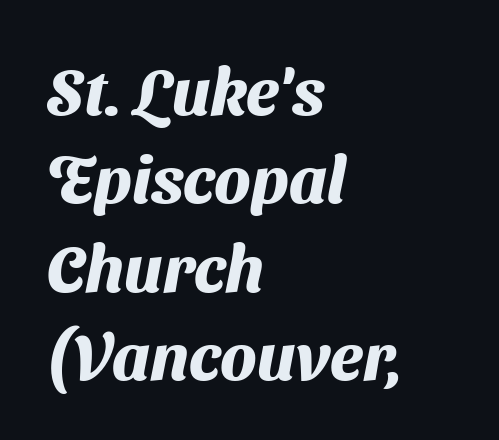
The image shows 66 px heavy sans-serif type; set left-aligned, normal line spacing (1.34x), normal letter spacing, not underlined; medium stroke contrast and a medium x-height.
